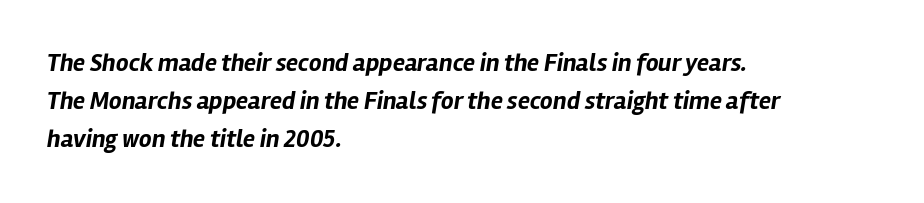
Q: Is the text bold? A: Yes.
Q: Is the text italic (slanted)? A: Yes, it leans right by about 12 degrees.
Q: Is the text underlined? A: No.
Q: How is the paragraph aligned? A: Left-aligned.
Q: Is the spacing between letters normal or unusually wide? A: Normal.
Q: Is the spacing between lines tight, normal or loose? A: Normal.
